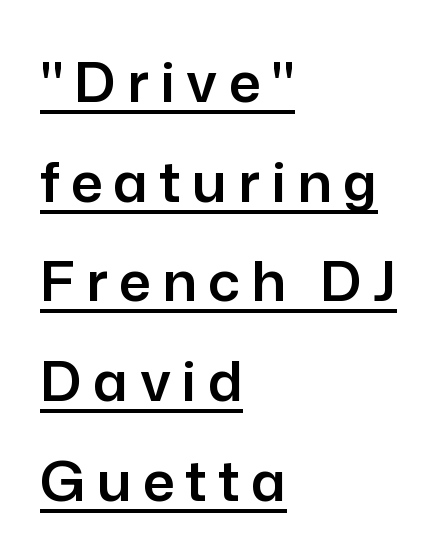
The image shows 56 px sans-serif type, upright; set left-aligned, line spacing 1.78x, unusually wide letter spacing (+0.2 em), underlined; low stroke contrast and a medium x-height.
